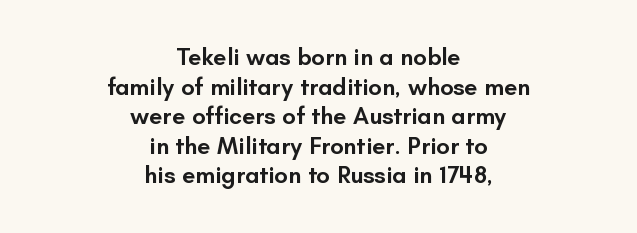
Q: Is the text bold? A: Semi-bold.
Q: Is the text italic (slanted)? A: No, it is upright.
Q: Is the text underlined? A: No.
Q: How is the paragraph aligned? A: Centered.
Q: Is the spacing between letters normal or unusually wide? A: Normal.
